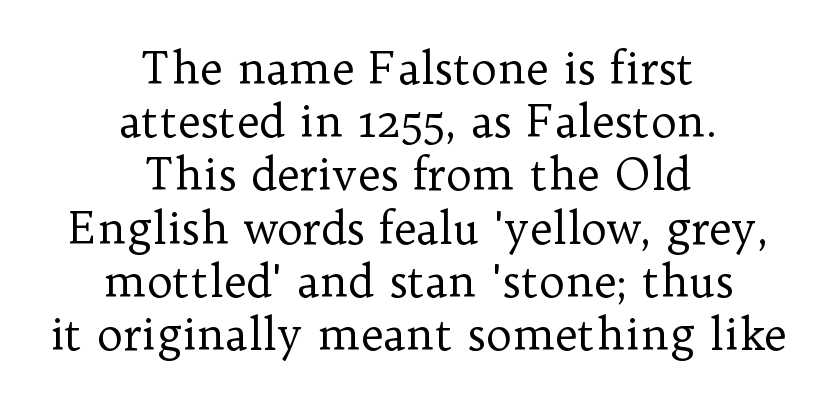
{"serif": "yes", "italic": "no", "bold": "no", "weight": "regular", "width": "normal", "stroke_contrast": "low", "x_height": "medium", "monospaced": "no", "underline": "no", "align": "center", "line_spacing_ratio": 1.21, "letter_spacing": "normal", "letter_spacing_em": 0.0, "glyph_px": 44}
